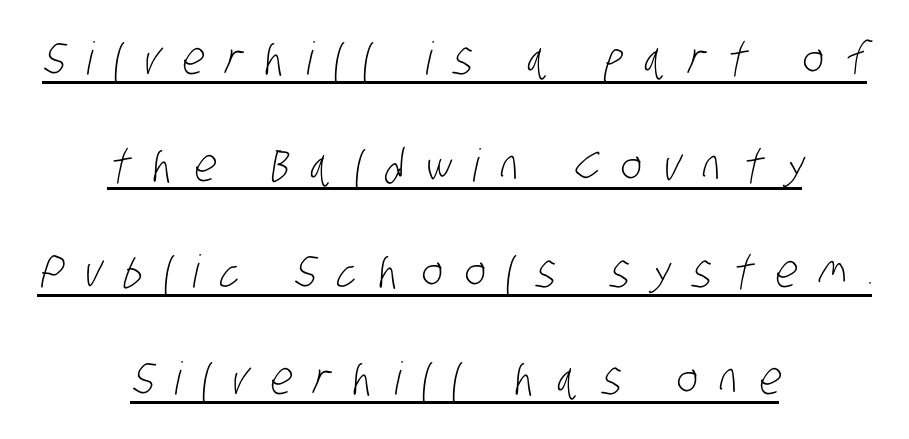
Caption: multi-line text, centered on the measure. Vertical stems look standard width or narrower in stroke. Serif or sans? Sans — the stroke terminals are bare. Leading: increased. The face used here is proportionally spaced, like ordinary book or web type. Quick note: underline on.
